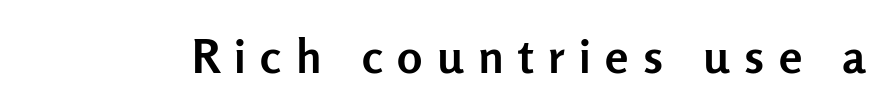
{"serif": "no", "italic": "no", "bold": "yes", "weight": "semibold", "width": "normal", "stroke_contrast": "low", "x_height": "medium", "monospaced": "no", "underline": "no", "letter_spacing": "wide", "letter_spacing_em": 0.31, "glyph_px": 47}
